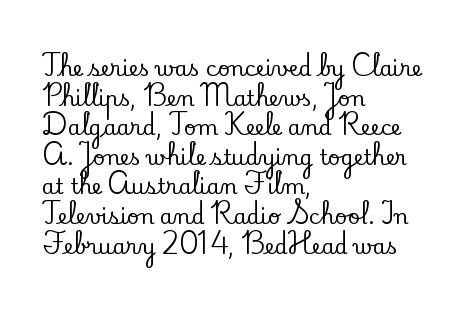
The image shows 21 px text type, upright; set left-aligned, normal line spacing (1.41x), normal letter spacing, not underlined.
